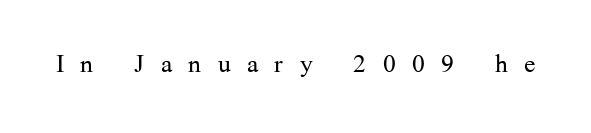
{"serif": "yes", "italic": "no", "bold": "no", "weight": "light", "width": "normal", "stroke_contrast": "medium", "x_height": "medium", "monospaced": "no", "underline": "no", "letter_spacing": "wide", "letter_spacing_em": 0.48, "glyph_px": 34}
